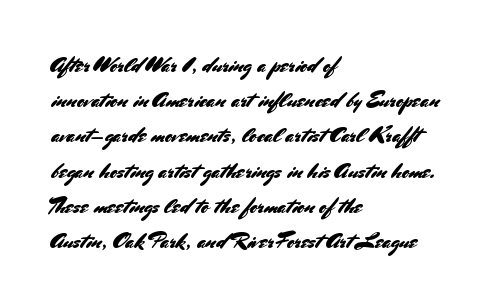
The face used here is rendered with its standard letterfit. A bare baseline throughout the passage. The compositor pushed each line to the left boundary. Regarding leading, the lines here are spaced in the standard way.
